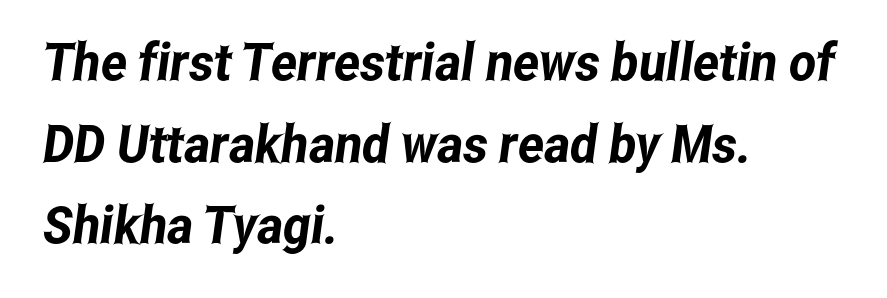
{"serif": "no", "width": "condensed", "stroke_contrast": "low", "x_height": "medium", "monospaced": "no", "underline": "no", "align": "left", "line_spacing": "normal", "line_spacing_ratio": 1.57, "letter_spacing": "normal", "letter_spacing_em": 0.0, "glyph_px": 52}
